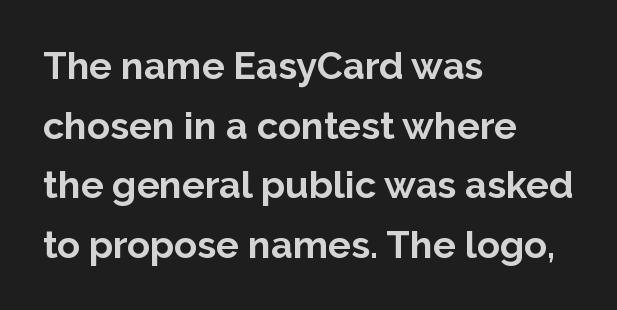
A normal amount of white space separates one row of letters from the next. Rendered with straight, roman letterforms. The passage shown is not underscored anywhere. No feet cap the strokes, marking this as sans-serif type. Spacing between characters is what you'd get straight out of the box. A student would call this left alignment; a typographer would say flush left, rag right.
